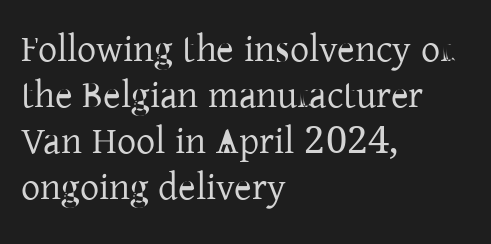
The image shows 38 px regular-weight serif type, upright; set left-aligned, line spacing 1.21x, normal letter spacing, not underlined; low stroke contrast and a medium x-height.
